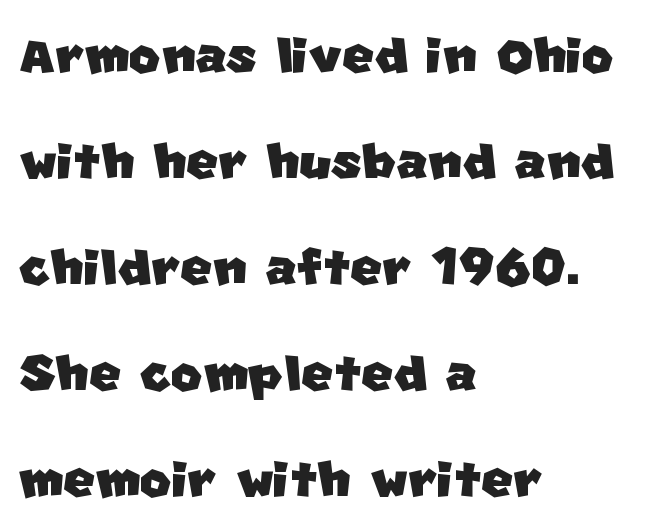
Q: Is the typeface a serif or a sans-serif typeface? A: Sans-serif.
Q: Is the text underlined? A: No.
Q: How is the paragraph aligned? A: Left-aligned.
Q: Is the spacing between letters normal or unusually wide? A: Normal.
Q: Is the spacing between lines tight, normal or loose? A: Normal.
Q: Width (condensed, normal, or wide)? A: Normal.
Q: Stroke contrast? A: Low.
Q: x-height? A: Large.
Q: Monospaced? A: No.
